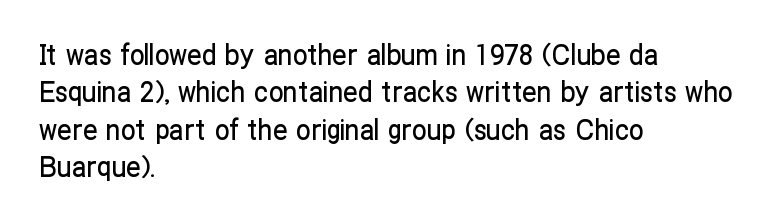
Q: Is the text italic (slanted)? A: No, it is upright.
Q: Is the typeface a serif or a sans-serif typeface? A: Sans-serif.
Q: Is the text underlined? A: No.
Q: How is the paragraph aligned? A: Left-aligned.
Q: Is the spacing between letters normal or unusually wide? A: Normal.
Q: Is the spacing between lines tight, normal or loose? A: Normal.
Q: Width (condensed, normal, or wide)? A: Condensed.
Q: Stroke contrast? A: Low.
Q: x-height? A: Medium.
Q: Monospaced? A: No.
